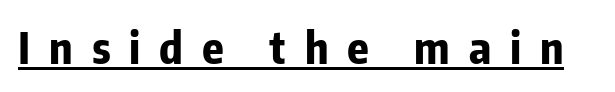
Is this a fixed-width face? No — the glyphs have proportional, varying widths. The passage shown is underscored from start to finish. The sample has been set heavy, in full bold. Typographically, this falls in the sans-serif category. Posture: vertical. How are the letters spaced? Widely, with obvious added tracking.
